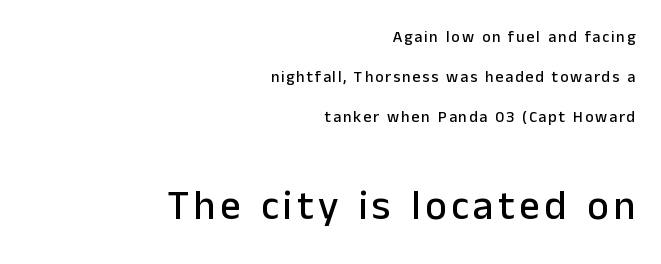
Q: Is the text italic (slanted)? A: No, it is upright.
Q: Is the typeface a serif or a sans-serif typeface? A: Sans-serif.
Q: Is the text underlined? A: No.
Q: How is the paragraph aligned? A: Right-aligned.
Q: Is the spacing between lines tight, normal or loose? A: Loose.
Q: Which block of text is set in a larger size, the first (top) or the second (bottom)? A: The second (bottom) one.
Q: Width (condensed, normal, or wide)? A: Normal.
Q: Stroke contrast? A: Low.
Q: x-height? A: Medium.
Q: Monospaced? A: No.
